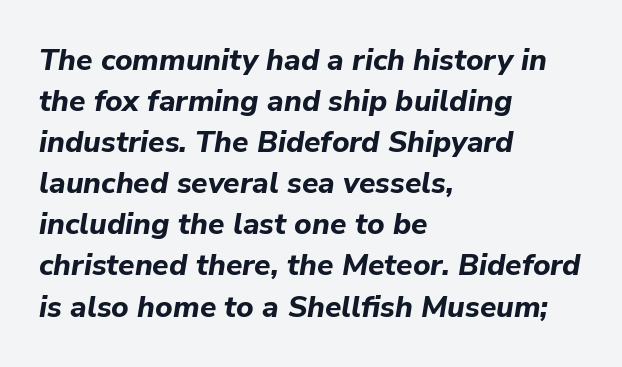
The image shows 30 px bold type, italic (leaning right); set left-aligned, normal line spacing (1.37x), normal letter spacing, not underlined; low stroke contrast and a medium x-height.
